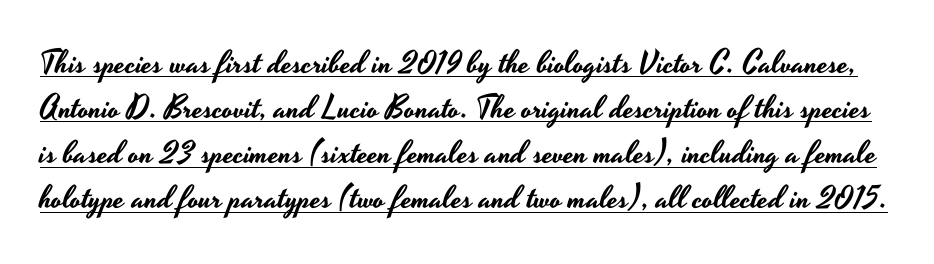
{"serif": "no", "width": "wide", "stroke_contrast": "low", "x_height": "small", "monospaced": "no", "underline": "yes", "line_spacing": "normal", "line_spacing_ratio": 1.41, "letter_spacing": "normal", "letter_spacing_em": 0.0, "glyph_px": 32}
